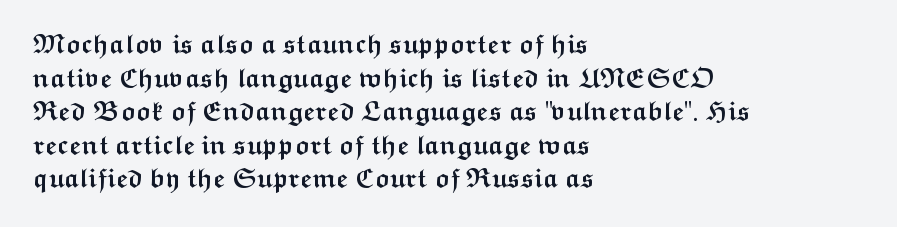
Q: Is the text bold? A: Yes.
Q: Is the text italic (slanted)? A: No, it is upright.
Q: Is the text underlined? A: No.
Q: How is the paragraph aligned? A: Left-aligned.
Q: Is the spacing between letters normal or unusually wide? A: Normal.
Q: Is the spacing between lines tight, normal or loose? A: Normal.
